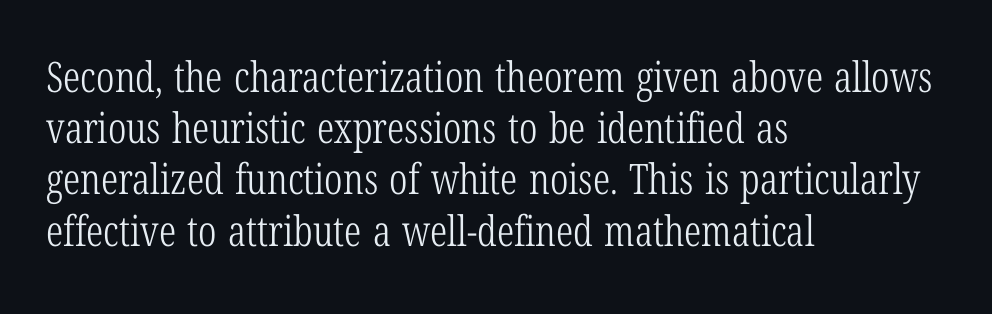
Left-aligned paragraph, ragged on the right. Each letter keeps its own natural width here, so spacing adapts to shape. You can tell from the footed stems that serif type was used. Notice how the stems are strictly vertical — no italics here.
